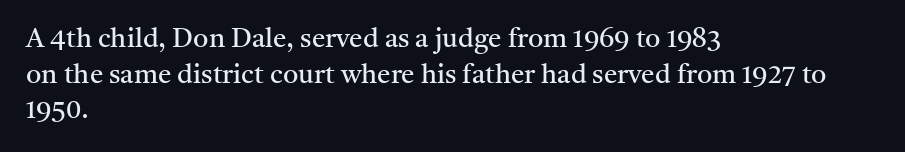
Q: Is the text bold? A: No.
Q: Is the text italic (slanted)? A: No, it is upright.
Q: Is the text underlined? A: No.
Q: How is the paragraph aligned? A: Left-aligned.
Q: Is the spacing between letters normal or unusually wide? A: Normal.
Q: Is the spacing between lines tight, normal or loose? A: Normal.
